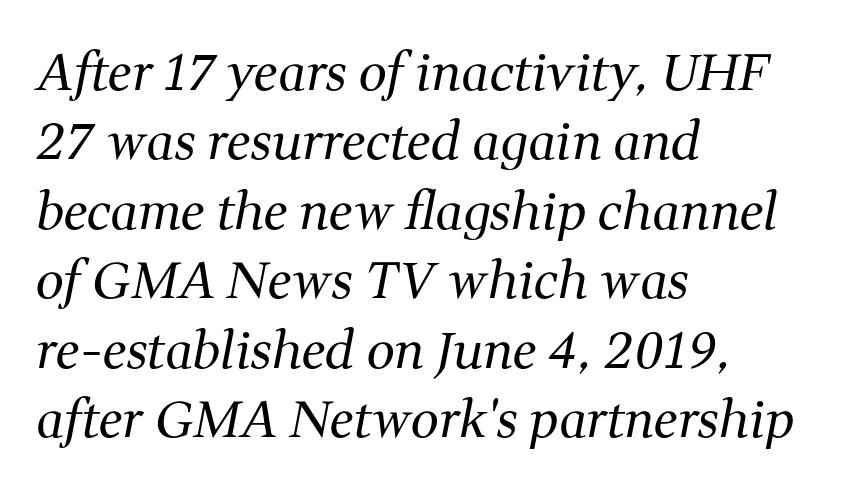
{"serif": "yes", "italic": "yes", "lean": "right", "slant_degrees": 11, "bold": "no", "weight": "regular", "width": "normal", "stroke_contrast": "medium", "x_height": "medium", "monospaced": "no", "underline": "no", "align": "left", "line_spacing": "normal", "line_spacing_ratio": 1.39, "letter_spacing": "normal", "letter_spacing_em": 0.0, "glyph_px": 50}
